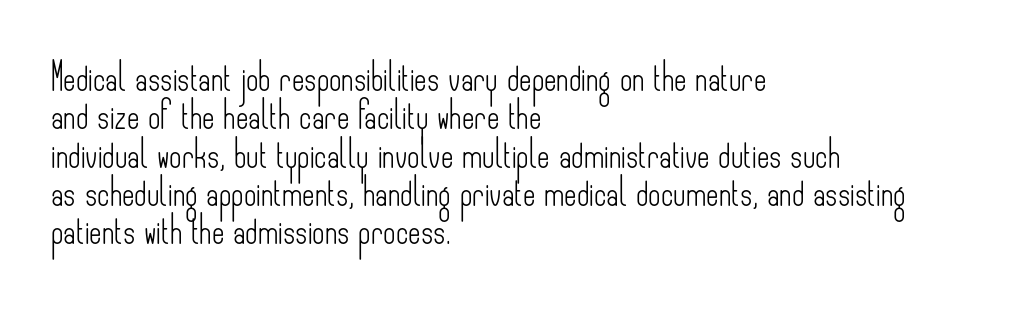
The image shows 27 px text type, upright; set left-aligned, normal line spacing (1.42x), normal letter spacing, not underlined.
